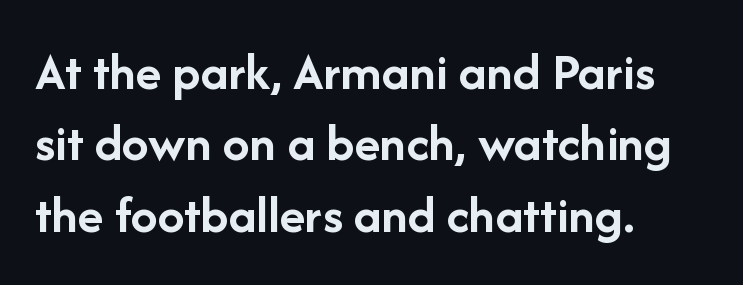
{"serif": "no", "italic": "no", "bold": "yes", "weight": "semibold", "width": "normal", "stroke_contrast": "low", "x_height": "medium", "monospaced": "no", "underline": "no", "align": "left", "line_spacing": "normal", "line_spacing_ratio": 1.32, "letter_spacing": "normal", "letter_spacing_em": 0.0, "glyph_px": 54}
